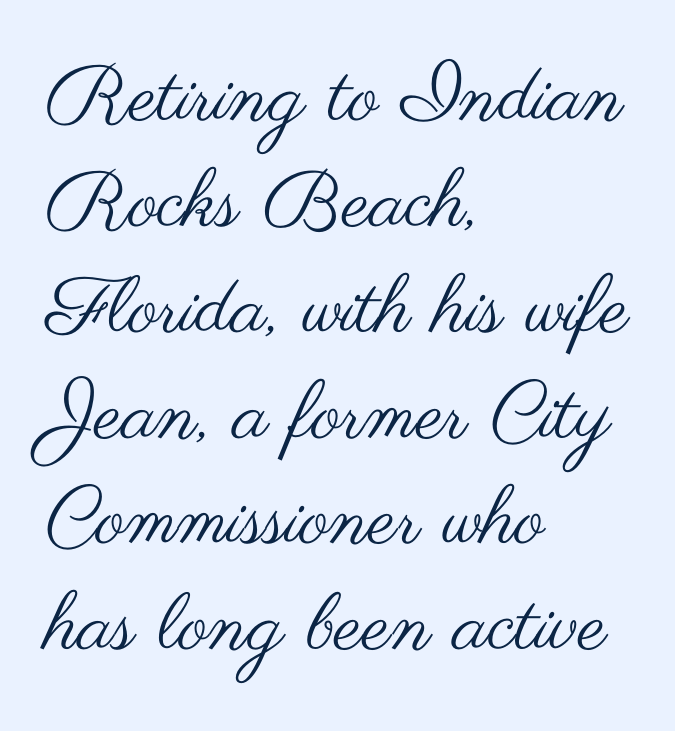
The strokes carry an ordinary text weight at most. Serif or sans? Sans — the stroke terminals are bare. The letterforms sit shoulder to shoulder at normal distance. The rendering uses natural spacing where letterforms have individual widths. Layout note: lines flush left.
